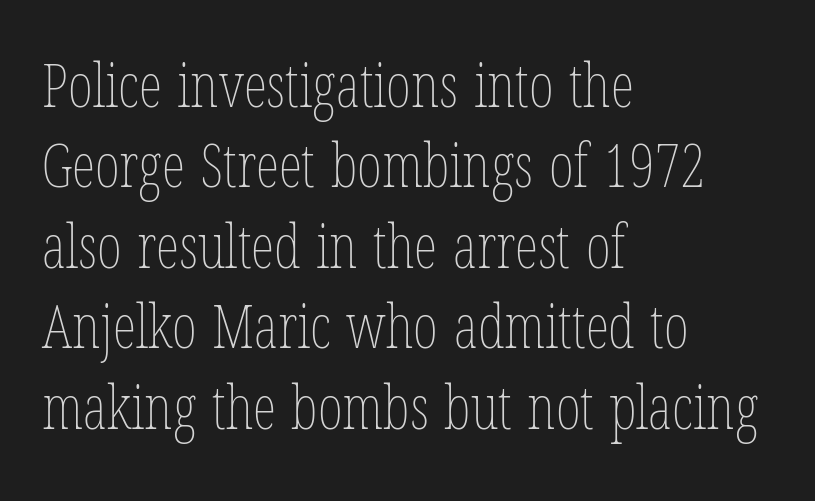
{"italic": "no", "bold": "no", "weight": "thin", "width": "condensed", "stroke_contrast": "low", "x_height": "medium", "monospaced": "no", "underline": "no", "align": "left", "line_spacing": "normal", "line_spacing_ratio": 1.34, "letter_spacing": "normal", "letter_spacing_em": 0.0, "glyph_px": 60}
